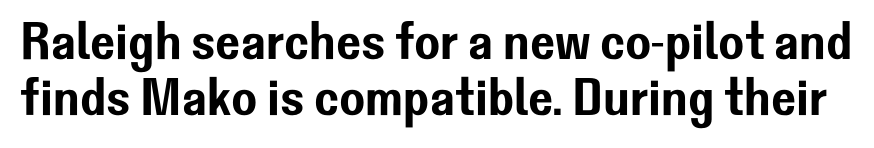
The image shows 53 px sans-serif type, upright; set tight line spacing (1.05x), normal letter spacing, not underlined; low stroke contrast and a medium x-height.
